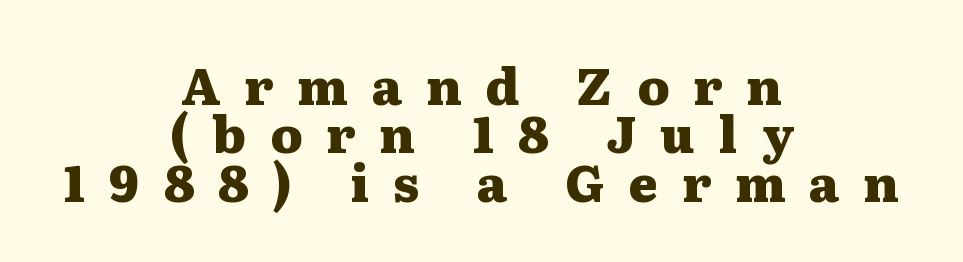
The image shows 50 px heavy, wide serif type, upright; set centered, tight line spacing (0.97x), unusually wide letter spacing (+0.48 em), not underlined; medium stroke contrast and a medium x-height.
